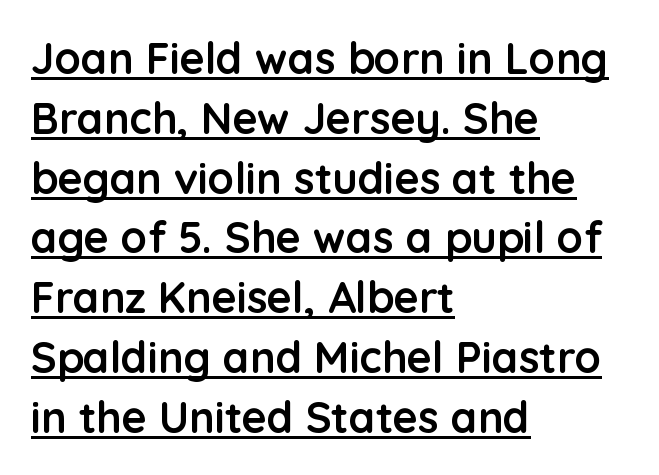
Q: Is the text bold? A: Yes.
Q: Is the text italic (slanted)? A: No, it is upright.
Q: Is the typeface a serif or a sans-serif typeface? A: Sans-serif.
Q: Is the text underlined? A: Yes.
Q: How is the paragraph aligned? A: Left-aligned.
Q: Is the spacing between letters normal or unusually wide? A: Normal.
Q: Is the spacing between lines tight, normal or loose? A: Normal.
Q: Width (condensed, normal, or wide)? A: Normal.
Q: Stroke contrast? A: Low.
Q: x-height? A: Medium.
Q: Monospaced? A: No.
